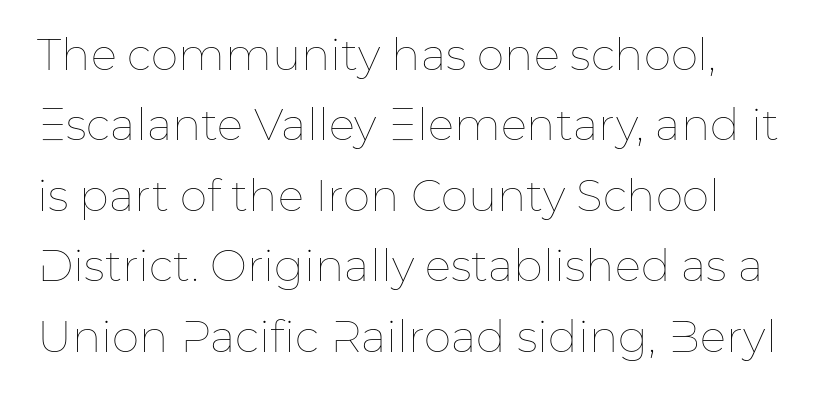
{"italic": "no", "bold": "no", "weight": "thin", "width": "normal", "stroke_contrast": "low", "x_height": "medium", "monospaced": "no", "underline": "no", "line_spacing": "normal", "line_spacing_ratio": 1.6, "letter_spacing": "normal", "letter_spacing_em": 0.0, "glyph_px": 44}
